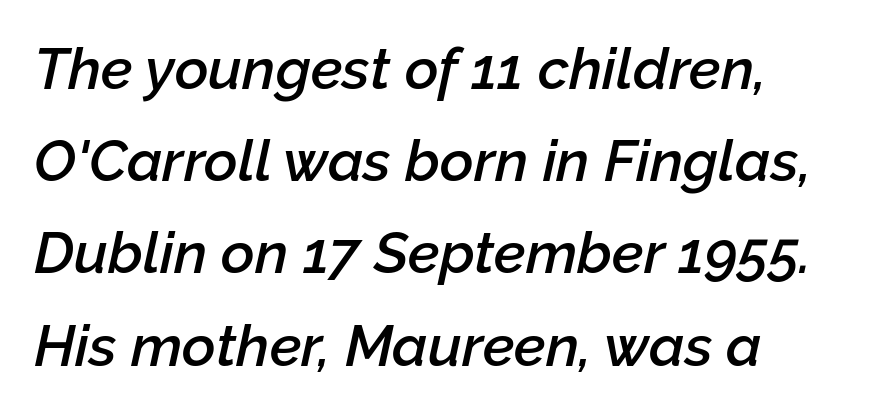
The image shows 58 px semibold type, italic (leaning right); set left-aligned, normal line spacing (1.59x), normal letter spacing, not underlined; low stroke contrast and a medium x-height.
